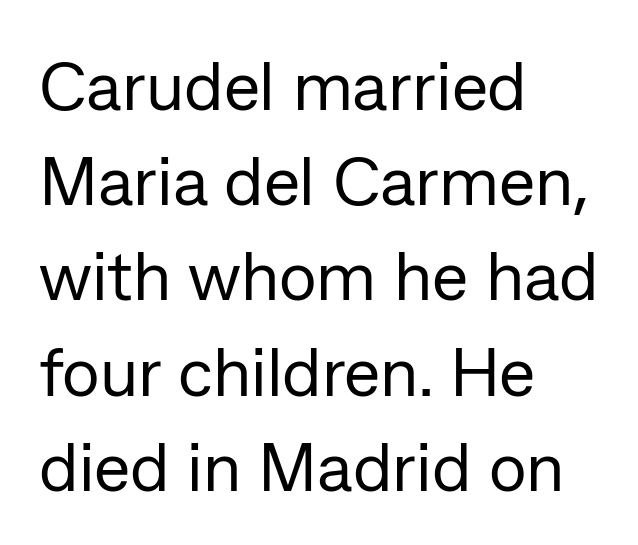
Q: Is the text bold? A: No.
Q: Is the text italic (slanted)? A: No, it is upright.
Q: Is the typeface a serif or a sans-serif typeface? A: Sans-serif.
Q: Is the text underlined? A: No.
Q: How is the paragraph aligned? A: Left-aligned.
Q: Is the spacing between letters normal or unusually wide? A: Normal.
Q: Is the spacing between lines tight, normal or loose? A: Normal.
Q: Width (condensed, normal, or wide)? A: Normal.
Q: Stroke contrast? A: Low.
Q: x-height? A: Medium.
Q: Monospaced? A: No.
